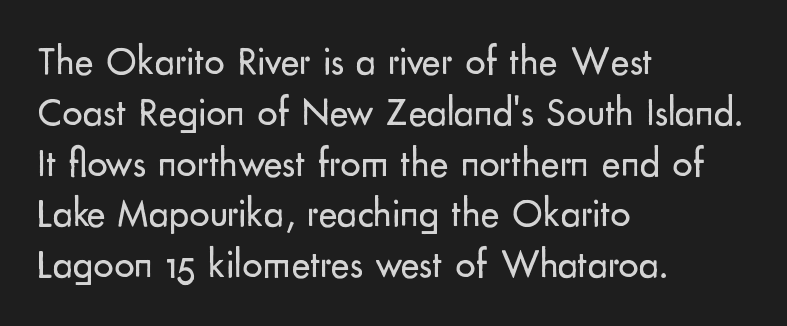
If you drew a ruler down the left edge, every line would touch it. The passage shown is typed in a proportional face where columns would drift. The lines sit at an ordinary, default distance from one another. Nobody drew a line under any word here.
